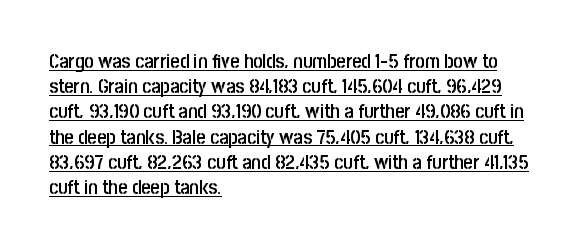
Short note: letters normally spaced. Quick note: underline on. This is the in-between weight designers call semibold or demi. Each line starts at the same left margin while the right side varies.
